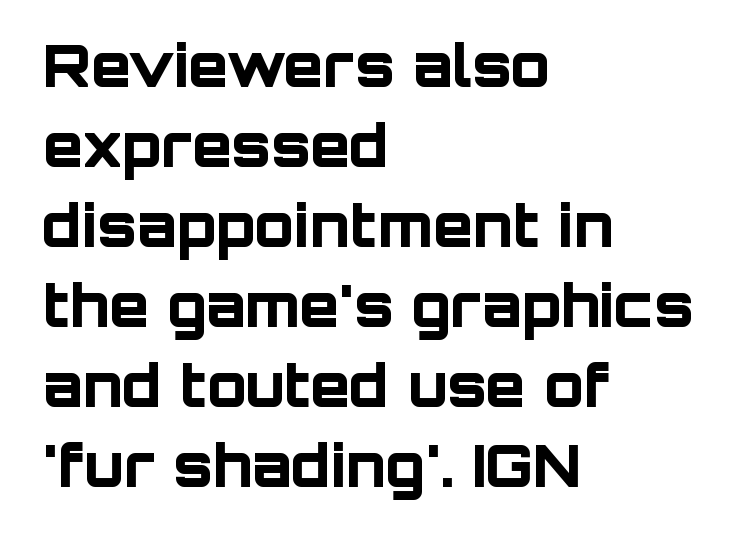
The image shows 58 px bold sans-serif type, upright; set left-aligned, normal line spacing (1.38x), normal letter spacing, not underlined; low stroke contrast and a large x-height.
